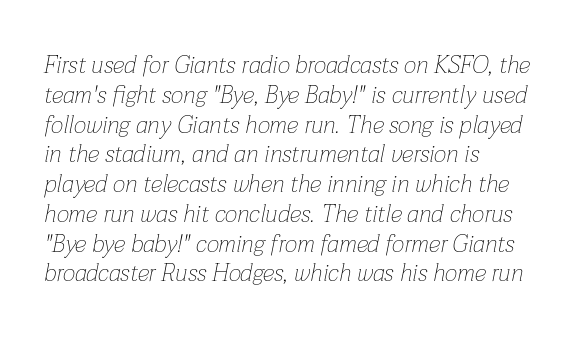
{"italic": "yes", "lean": "right", "slant_degrees": 12, "bold": "no", "underline": "no", "align": "left", "line_spacing_ratio": 1.24, "letter_spacing": "normal", "letter_spacing_em": 0.0, "glyph_px": 24}
